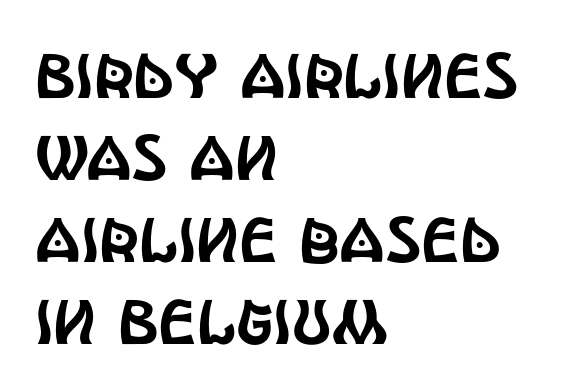
Looks like regular typesetting: each glyph gets only the width it needs. The letters carry no serifs — their stems end cleanly without finishing strokes. The type is set solid horizontally, with unmodified tracking. Upright lettering throughout. A student would call this left alignment; a typographer would say flush left, rag right.
